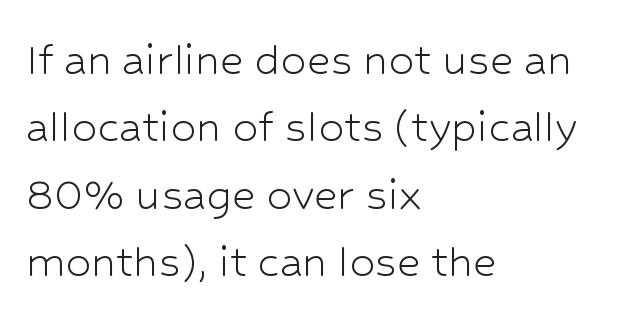
Q: Is the text bold? A: No.
Q: Is the text italic (slanted)? A: No, it is upright.
Q: Is the typeface a serif or a sans-serif typeface? A: Sans-serif.
Q: Is the text underlined? A: No.
Q: How is the paragraph aligned? A: Left-aligned.
Q: Is the spacing between letters normal or unusually wide? A: Normal.
Q: Is the spacing between lines tight, normal or loose? A: Normal.
Q: Width (condensed, normal, or wide)? A: Normal.
Q: Stroke contrast? A: Low.
Q: x-height? A: Medium.
Q: Monospaced? A: No.
